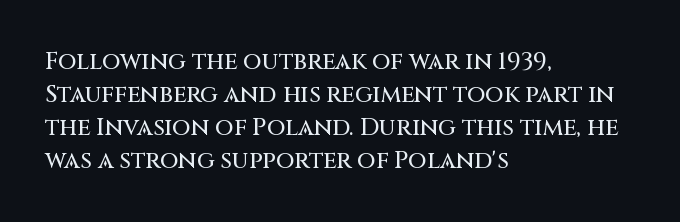
Q: Is the text italic (slanted)? A: No, it is upright.
Q: Is the text underlined? A: No.
Q: How is the paragraph aligned? A: Left-aligned.
Q: Is the spacing between letters normal or unusually wide? A: Normal.
Q: Is the spacing between lines tight, normal or loose? A: Normal.
